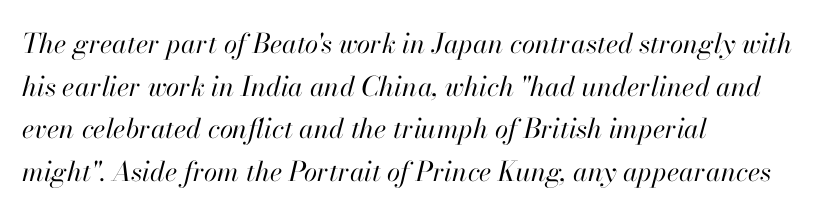
Q: Is the text bold? A: No.
Q: Is the text italic (slanted)? A: Yes, it leans right by about 13 degrees.
Q: Is the text underlined? A: No.
Q: How is the paragraph aligned? A: Left-aligned.
Q: Is the spacing between letters normal or unusually wide? A: Normal.
Q: Is the spacing between lines tight, normal or loose? A: Normal.
